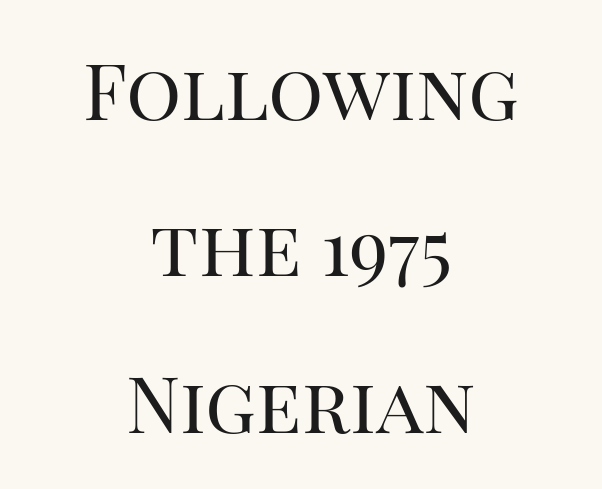
The type is set solid horizontally, with unmodified tracking. Are there feet on the stems? There are — it's a serif. Interline gaps are noticeably wide in this sample. A centered setting, common on invitations and titles, is used for this passage. Decoration check: the copy has no underline. The axis of the letterforms is exactly vertical.
